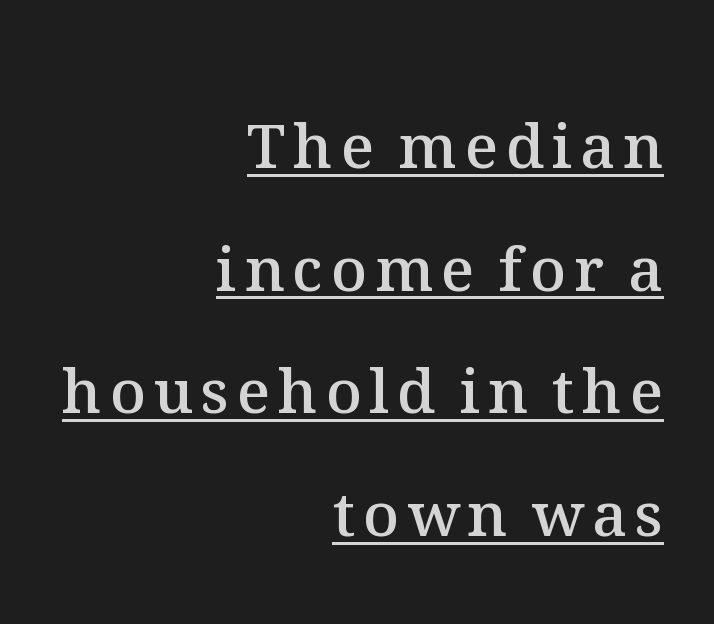
Q: Is the text bold? A: Semi-bold.
Q: Is the text italic (slanted)? A: No, it is upright.
Q: Is the text underlined? A: Yes.
Q: How is the paragraph aligned? A: Right-aligned.
Q: Is the spacing between lines tight, normal or loose? A: Loose.
Q: Width (condensed, normal, or wide)? A: Normal.
Q: Stroke contrast? A: Medium.
Q: x-height? A: Medium.
Q: Monospaced? A: No.
